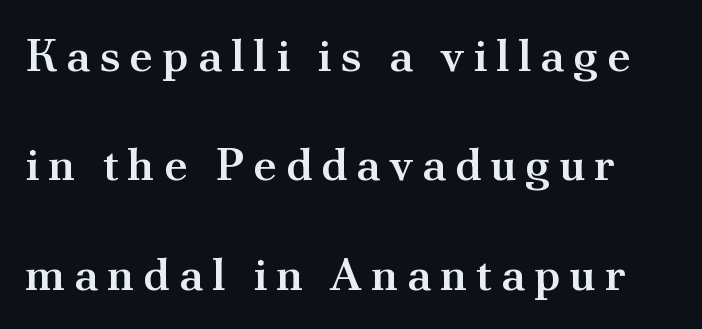
Q: Is the text bold? A: Semi-bold.
Q: Is the text italic (slanted)? A: No, it is upright.
Q: Is the typeface a serif or a sans-serif typeface? A: Serif.
Q: Is the text underlined? A: No.
Q: Is the spacing between lines tight, normal or loose? A: Loose.
Q: Width (condensed, normal, or wide)? A: Normal.
Q: Stroke contrast? A: Medium.
Q: x-height? A: Small.
Q: Monospaced? A: No.
